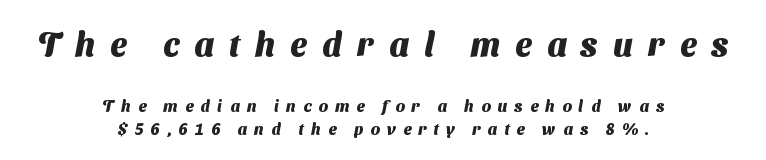
The image shows 33 px heavy sans-serif type; set centered, normal line spacing (1.42x), unusually wide letter spacing (+0.46 em), not underlined; the first (top) block is 2.06x larger; medium stroke contrast and a medium x-height.
